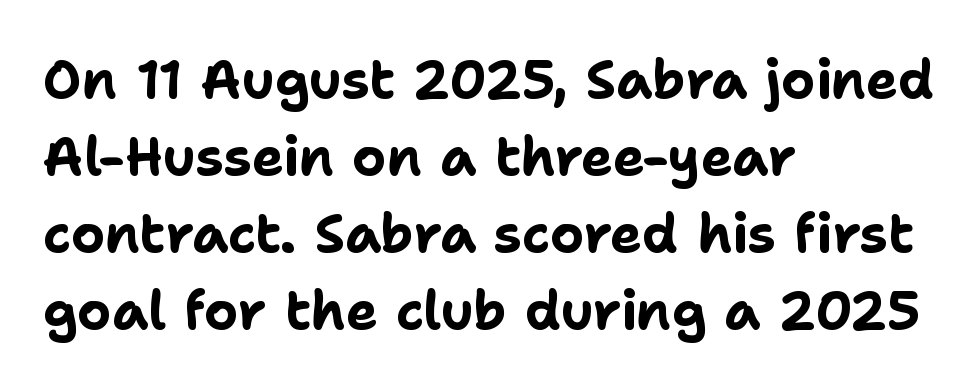
The image shows 53 px bold sans-serif type, upright; set left-aligned, normal line spacing (1.45x), normal letter spacing, not underlined; low stroke contrast and a medium x-height.
